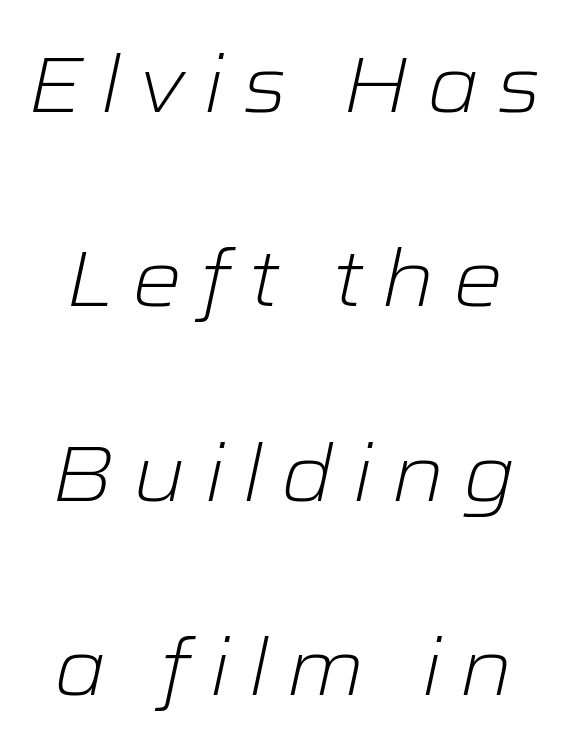
Q: Is the text bold? A: No.
Q: Is the text italic (slanted)? A: Yes, it leans right by about 12 degrees.
Q: Is the text underlined? A: No.
Q: Is the spacing between letters normal or unusually wide? A: Unusually wide.
Q: Is the spacing between lines tight, normal or loose? A: Loose.
Q: Width (condensed, normal, or wide)? A: Wide.
Q: Stroke contrast? A: Low.
Q: x-height? A: Medium.
Q: Monospaced? A: No.
